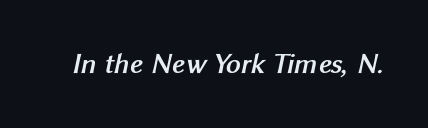
{"serif": "no", "bold": "yes", "weight": "semibold", "width": "normal", "stroke_contrast": "medium", "x_height": "medium", "monospaced": "no", "underline": "no", "letter_spacing": "normal", "letter_spacing_em": 0.0, "glyph_px": 29}
